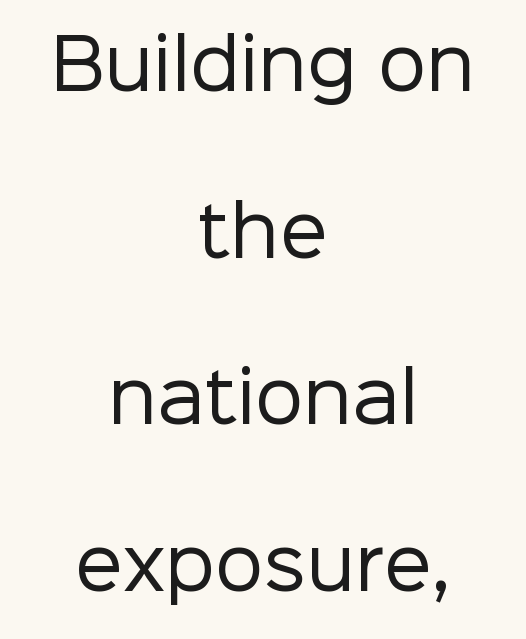
Q: Is the text bold? A: No.
Q: Is the text italic (slanted)? A: No, it is upright.
Q: Is the typeface a serif or a sans-serif typeface? A: Sans-serif.
Q: Is the text underlined? A: No.
Q: How is the paragraph aligned? A: Centered.
Q: Is the spacing between letters normal or unusually wide? A: Normal.
Q: Is the spacing between lines tight, normal or loose? A: Loose.
Q: Width (condensed, normal, or wide)? A: Normal.
Q: Stroke contrast? A: Low.
Q: x-height? A: Medium.
Q: Monospaced? A: No.
